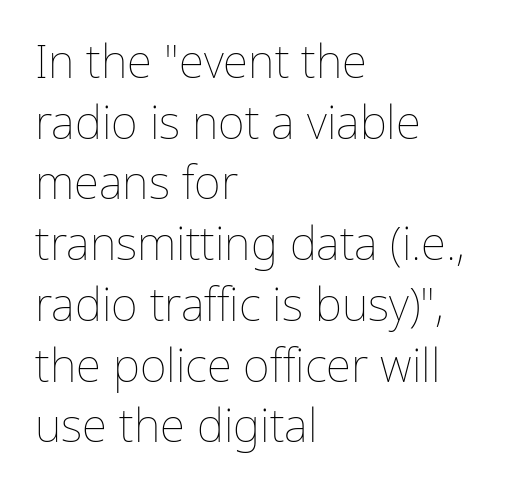
No word sits above an underline. The font sits on the lighter half of the weight spectrum, regular included. Each letter keeps its own natural width here, so spacing adapts to shape. Does the lettering tilt? It doesn't — this is upright. Regarding leading, the lines here are spaced in the standard way. Horizontally, the lines are justified to the leading edge only.
